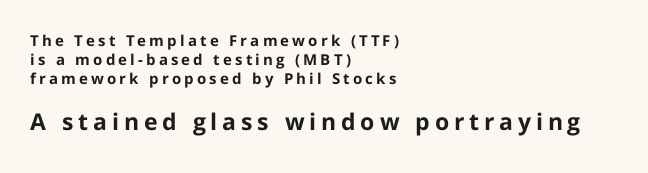
The rendering inserts visible extra space after every character. How would I describe the line gaps? Plain and ordinary. A student would notice the bottom passage is typeset larger than what precedes it. Letters rest on an invisible, unmarked baseline. This is the regular roman posture of the typeface. A student would call this left alignment; a typographer would say flush left, rag right.
